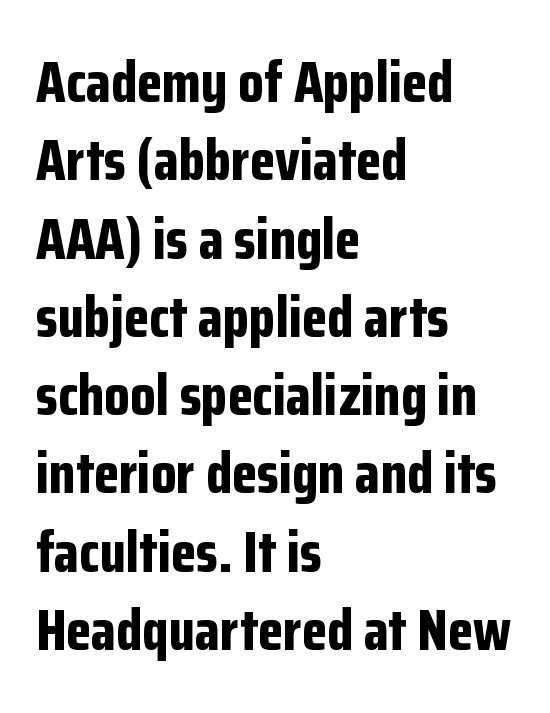
Think of a printed novel: that variable character pitch is what you see here. The letters sit at their default tracking, neither squeezed nor spread. This is roman type, the default non-slanted kind. The passage is arranged the way most books set body copy — flush left. Notice how thick the strokes are: this is what a full bold looks like.
